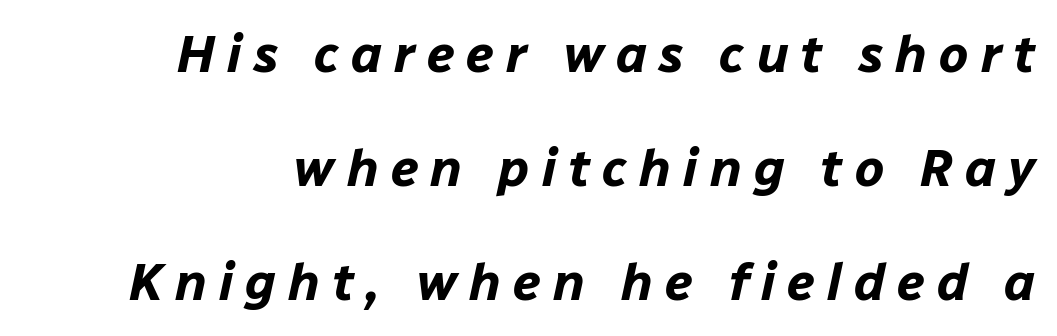
The rendering inserts visible extra space after every character. A full-strength bold gives these letters their thick strokes. The lines are spread far apart with generous leading. The baseline area is clear.
